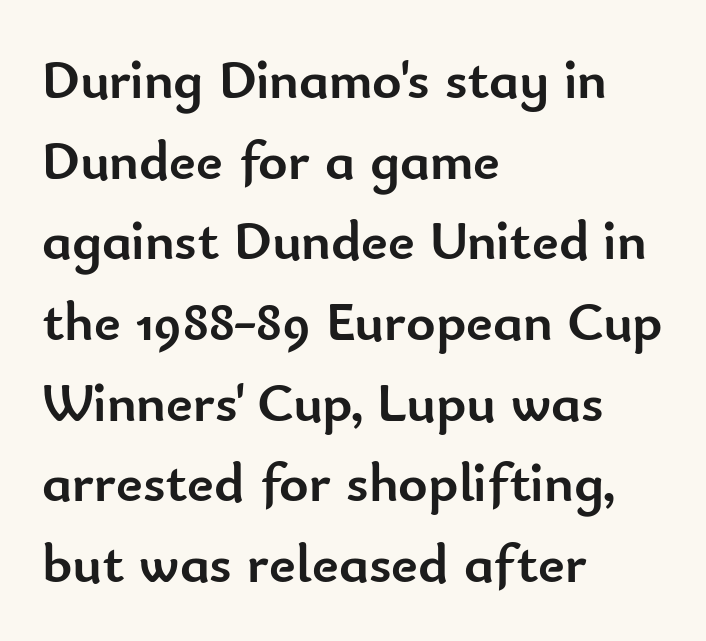
{"serif": "no", "italic": "no", "bold": "yes", "weight": "semibold", "width": "normal", "stroke_contrast": "low", "x_height": "small", "monospaced": "no", "underline": "no", "align": "left", "line_spacing": "normal", "line_spacing_ratio": 1.44, "letter_spacing": "normal", "letter_spacing_em": 0.0, "glyph_px": 56}
